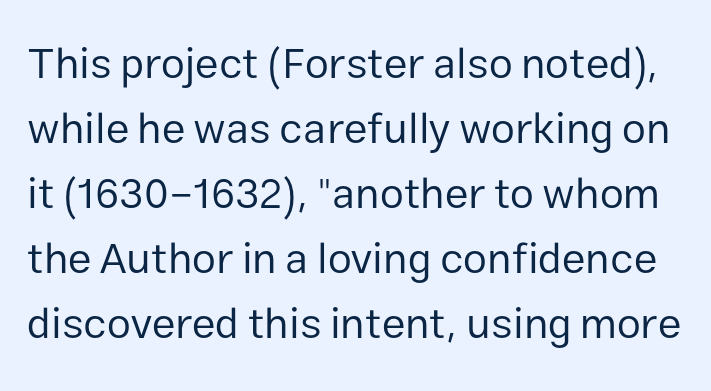
The image shows 43 px regular-weight sans-serif type, upright; set normal line spacing (1.51x), normal letter spacing, not underlined; low stroke contrast and a medium x-height.
